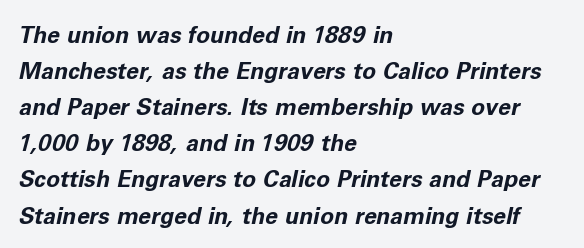
{"italic": "yes", "lean": "right", "slant_degrees": 11, "bold": "yes", "underline": "no", "align": "left", "line_spacing": "normal", "line_spacing_ratio": 1.57, "letter_spacing": "normal", "letter_spacing_em": 0.0, "glyph_px": 23}
